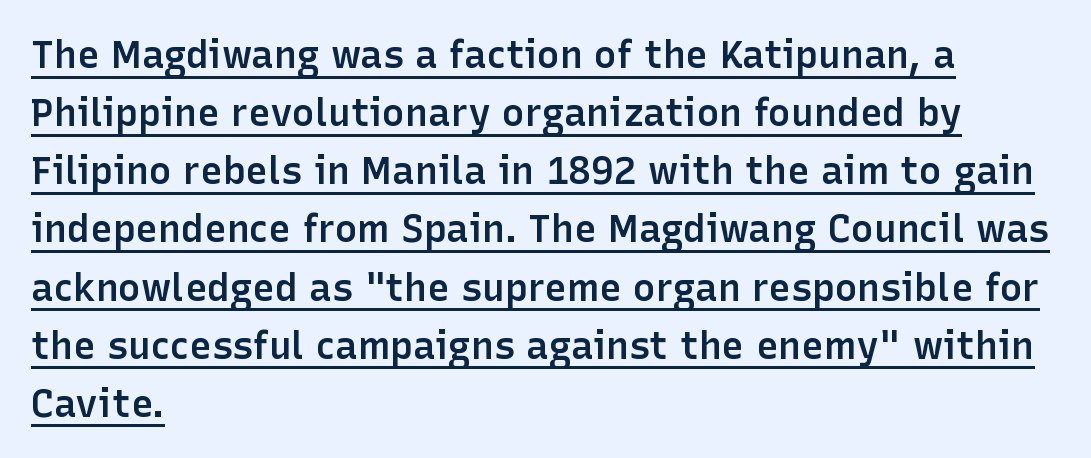
Compared with typical paragraphs, the rows here are spaced about the same. Looks like regular typesetting: each glyph gets only the width it needs. To sum up the face: it is a sans, with no serifs. This is the regular roman posture of the typeface.
